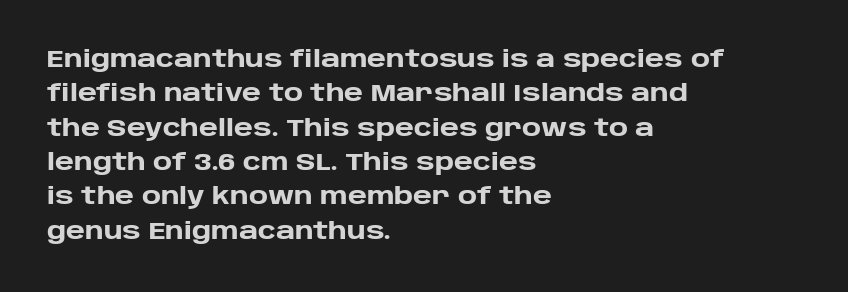
{"italic": "no", "bold": "yes", "underline": "no", "align": "left", "line_spacing": "normal", "line_spacing_ratio": 1.43, "letter_spacing": "normal", "letter_spacing_em": 0.0, "glyph_px": 24}
